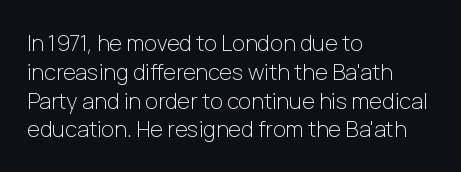
The image shows 22 px text type, upright; set left-aligned, normal line spacing (1.31x), normal letter spacing, not underlined.
